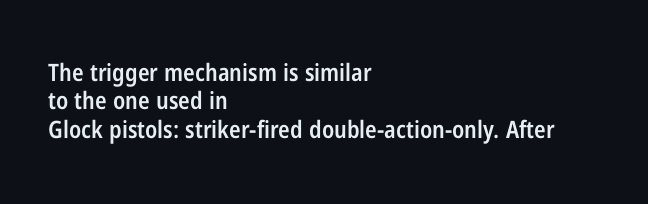
The image shows 24 px text type, upright; set left-aligned, line spacing 1.18x, normal letter spacing, not underlined.
